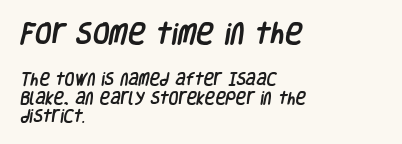
The image shows 24 px text type; set left-aligned, normal line spacing (1.33x), normal letter spacing, not underlined; the first (top) block is 1.71x larger.
